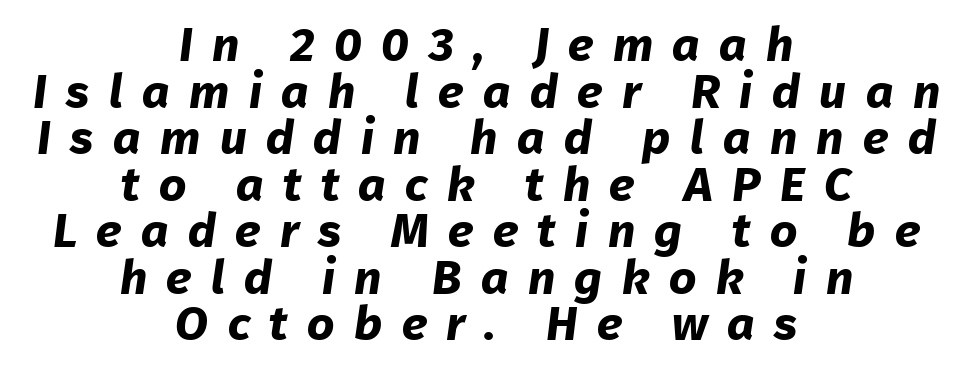
The image shows 48 px bold sans-serif type; set centered, tight line spacing (0.97x), unusually wide letter spacing (+0.4 em), not underlined; low stroke contrast and a medium x-height.
